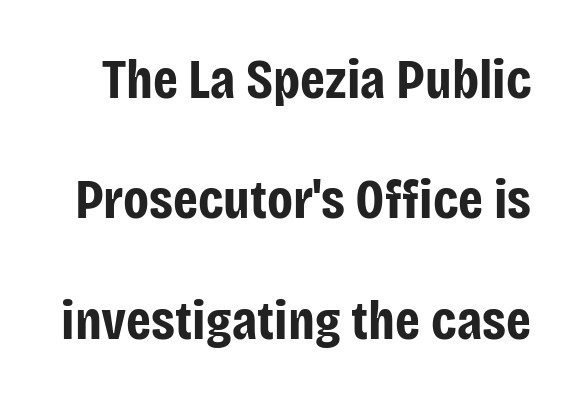
Q: Is the text bold? A: Yes.
Q: Is the text italic (slanted)? A: No, it is upright.
Q: Is the typeface a serif or a sans-serif typeface? A: Sans-serif.
Q: Is the text underlined? A: No.
Q: Is the spacing between letters normal or unusually wide? A: Normal.
Q: Is the spacing between lines tight, normal or loose? A: Loose.
Q: Width (condensed, normal, or wide)? A: Condensed.
Q: Stroke contrast? A: Low.
Q: x-height? A: Large.
Q: Monospaced? A: No.
